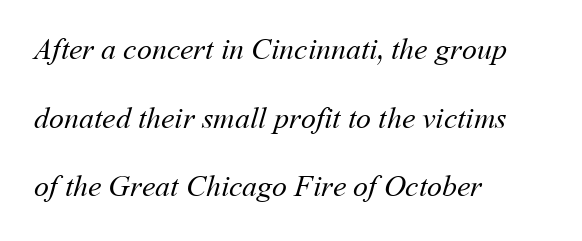
{"bold": "no", "weight": "regular", "width": "normal", "stroke_contrast": "medium", "x_height": "medium", "monospaced": "no", "underline": "no", "align": "left", "line_spacing": "loose", "line_spacing_ratio": 2.29, "letter_spacing": "normal", "letter_spacing_em": 0.0, "glyph_px": 30}
